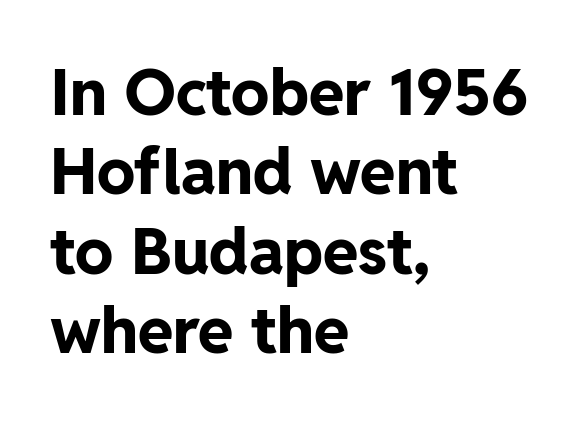
The image shows 64 px bold sans-serif type, upright; set left-aligned, line spacing 1.24x, normal letter spacing, not underlined; low stroke contrast and a medium x-height.
